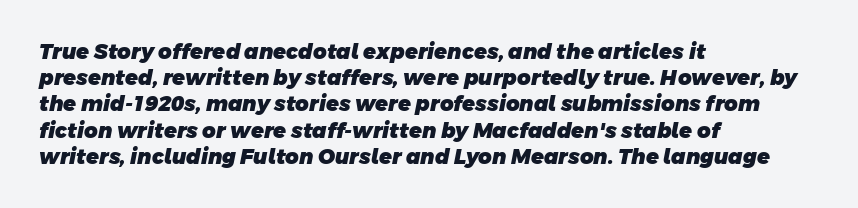
Q: Is the text bold? A: Yes.
Q: Is the text underlined? A: No.
Q: How is the paragraph aligned? A: Left-aligned.
Q: Is the spacing between letters normal or unusually wide? A: Normal.
Q: Is the spacing between lines tight, normal or loose? A: Normal.
